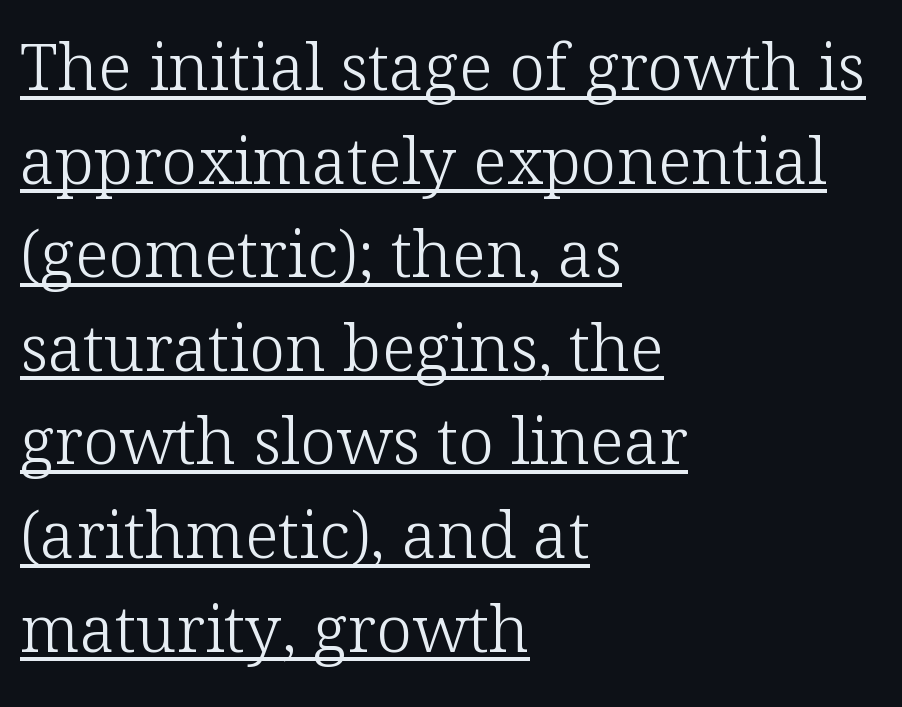
The image shows 65 px light serif type, upright; set left-aligned, normal line spacing (1.44x), normal letter spacing, underlined; low stroke contrast and a medium x-height.
